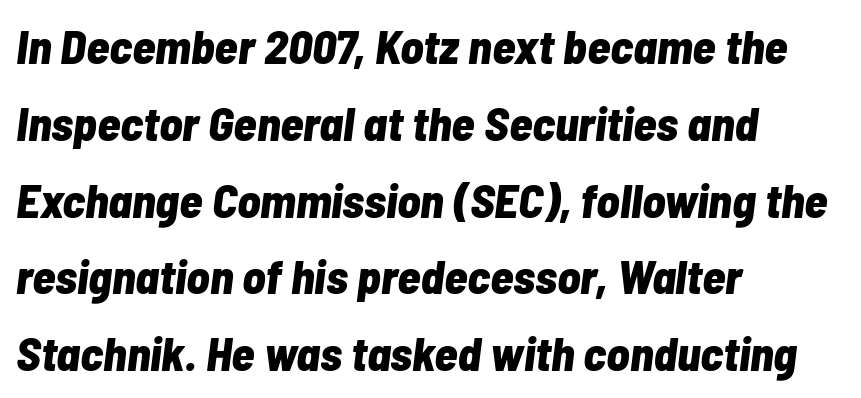
{"italic": "yes", "lean": "right", "slant_degrees": 7, "bold": "yes", "weight": "bold", "width": "condensed", "stroke_contrast": "low", "x_height": "medium", "monospaced": "no", "underline": "no", "align": "left", "line_spacing": "normal", "line_spacing_ratio": 1.6, "letter_spacing": "normal", "letter_spacing_em": 0.0, "glyph_px": 48}
